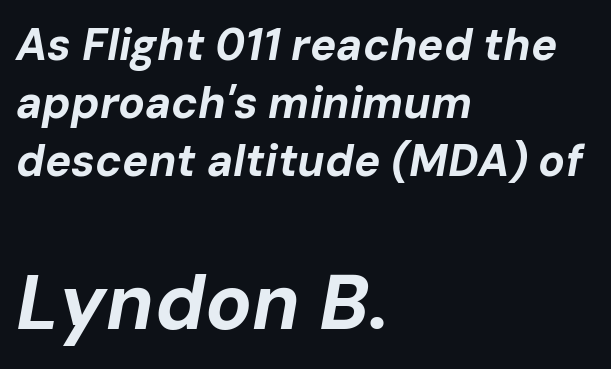
Glyph-to-glyph distance matches everyday printed text. Vertically, the passage feels balanced, rows spaced as you'd expect. Just letters on the line, the space beneath them empty. The rendering enlarges the type as you move from the upper chunk to the lower.
